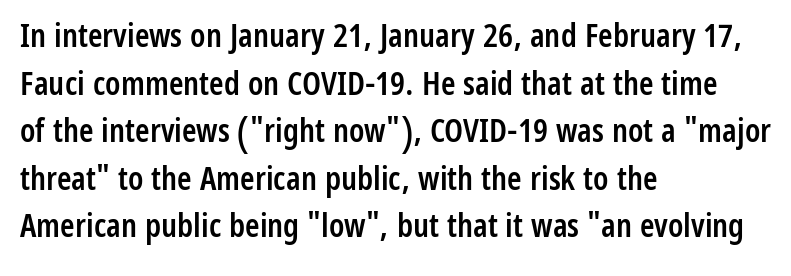
The image shows 33 px semibold, condensed sans-serif type, upright; set left-aligned, normal line spacing (1.44x), normal letter spacing, not underlined; low stroke contrast and a medium x-height.
